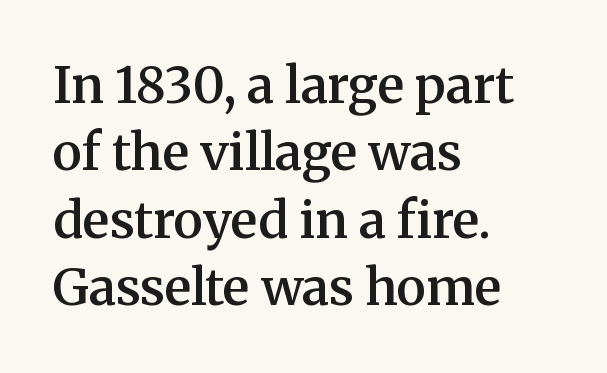
{"serif": "yes", "italic": "no", "bold": "semi", "weight": "semibold", "width": "normal", "stroke_contrast": "medium", "x_height": "medium", "monospaced": "no", "underline": "no", "align": "left", "line_spacing": "normal", "line_spacing_ratio": 1.35, "letter_spacing": "normal", "letter_spacing_em": 0.0, "glyph_px": 50}
